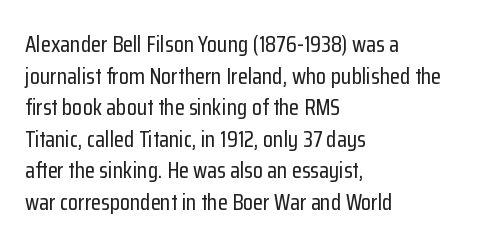
Q: Is the text italic (slanted)? A: No, it is upright.
Q: Is the text underlined? A: No.
Q: How is the paragraph aligned? A: Left-aligned.
Q: Is the spacing between letters normal or unusually wide? A: Normal.
Q: Is the spacing between lines tight, normal or loose? A: Normal.
